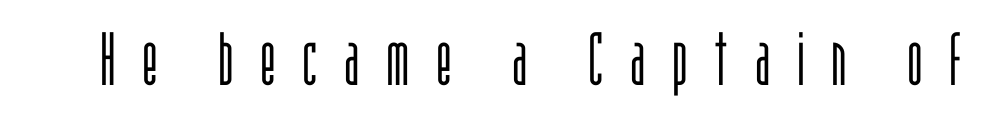
{"serif": "no", "italic": "no", "bold": "no", "weight": "light", "width": "condensed", "stroke_contrast": "low", "x_height": "large", "monospaced": "no", "underline": "no", "letter_spacing": "wide", "letter_spacing_em": 0.36, "glyph_px": 74}
